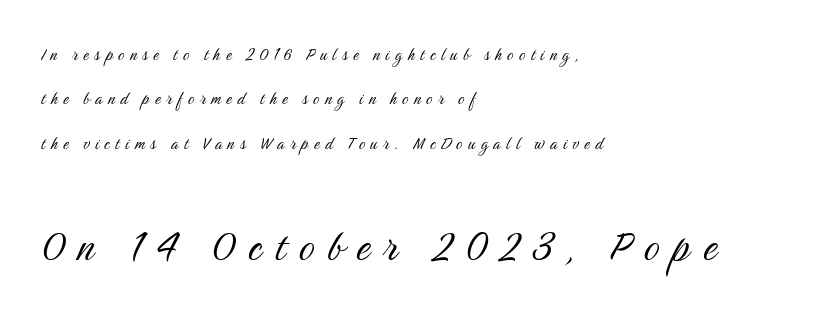
Q: Is the text bold? A: No.
Q: Is the text italic (slanted)? A: Yes.
Q: Is the typeface a serif or a sans-serif typeface? A: Sans-serif.
Q: Is the text underlined? A: No.
Q: How is the paragraph aligned? A: Left-aligned.
Q: Is the spacing between letters normal or unusually wide? A: Unusually wide.
Q: Is the spacing between lines tight, normal or loose? A: Loose.
Q: Which block of text is set in a larger size, the first (top) or the second (bottom)? A: The second (bottom) one.
Q: Width (condensed, normal, or wide)? A: Condensed.
Q: Stroke contrast? A: Medium.
Q: x-height? A: Medium.
Q: Monospaced? A: No.
